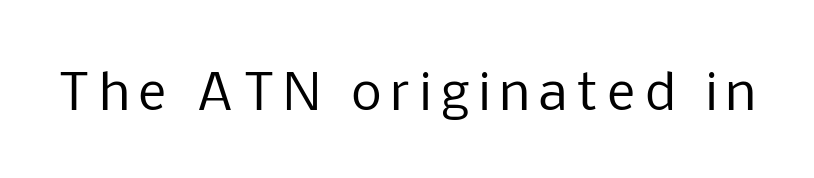
{"serif": "no", "italic": "no", "bold": "no", "weight": "regular", "width": "normal", "stroke_contrast": "low", "x_height": "medium", "monospaced": "no", "underline": "no", "glyph_px": 49}
